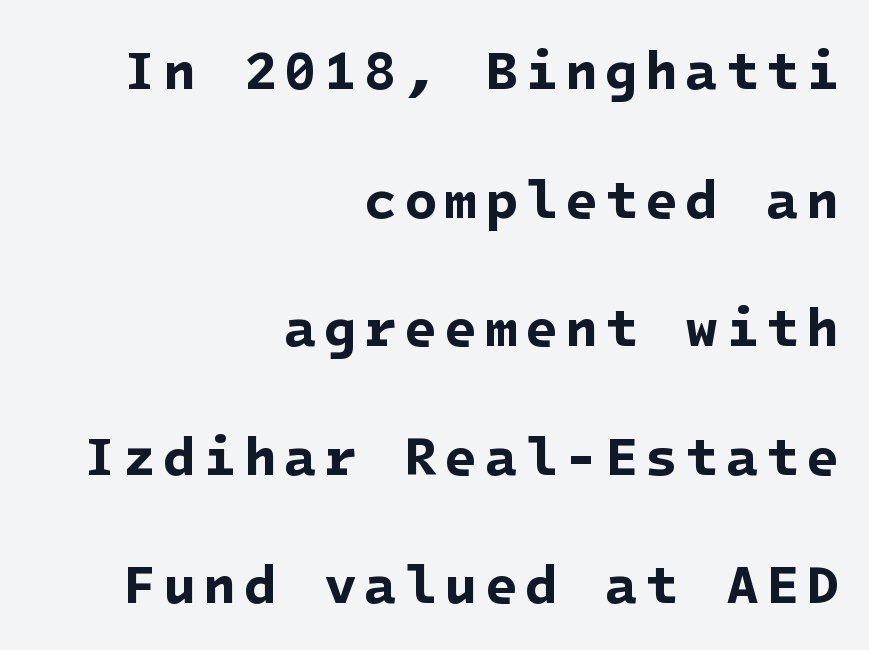
A typesetter would call this leading open, well beyond the default. To sum up the face: it is a sans, with no serifs. Chunky letters — that's bold for sure. Does the copy run flush right? Yes — the right margin is perfectly even. Quick note: underline off.
